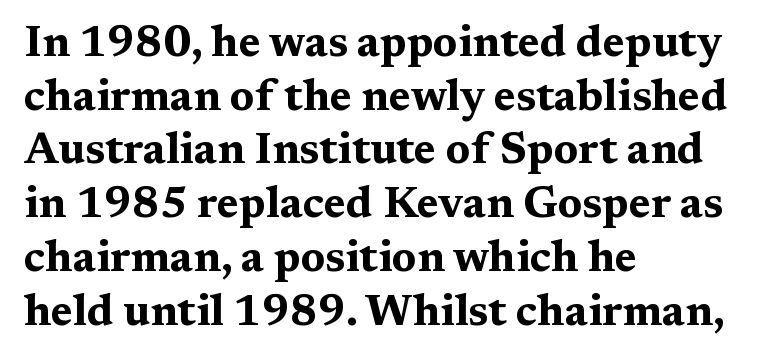
The lines sit at an ordinary, default distance from one another. Designer's note — italics off, roman on. Note the varied advance widths — an 'i' is clearly narrower than an 'm'. This sample uses plain, unmodified letter spacing. Plain, unruled lines of type. Look at the stroke-to-counter ratio: heavy, a bold.
